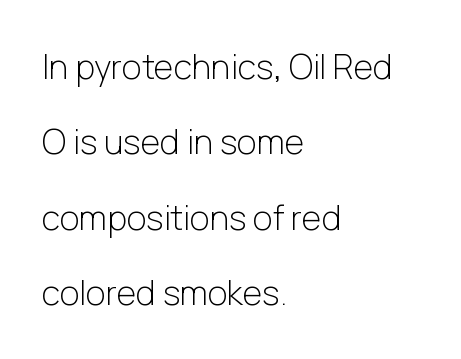
The image shows 34 px light sans-serif type, upright; set left-aligned, loose line spacing (2.22x), normal letter spacing, not underlined; low stroke contrast and a medium x-height.
